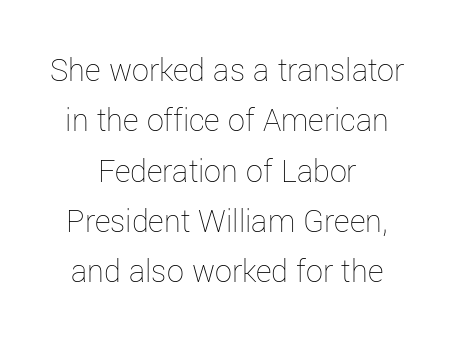
{"italic": "no", "bold": "no", "weight": "thin", "width": "normal", "stroke_contrast": "low", "x_height": "medium", "monospaced": "no", "underline": "no", "align": "center", "line_spacing": "normal", "line_spacing_ratio": 1.48, "letter_spacing": "normal", "letter_spacing_em": 0.0, "glyph_px": 34}
